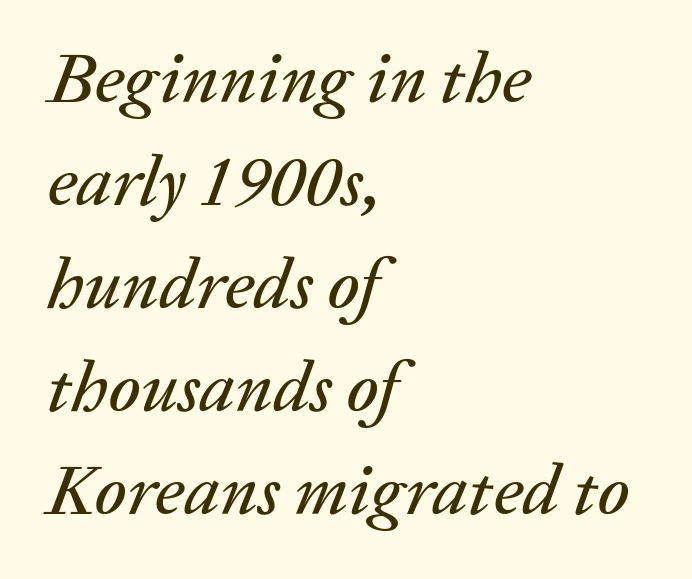
{"italic": "yes", "lean": "right", "slant_degrees": 20, "width": "normal", "stroke_contrast": "low", "x_height": "medium", "monospaced": "no", "underline": "no", "align": "left", "line_spacing": "normal", "line_spacing_ratio": 1.43, "letter_spacing": "normal", "letter_spacing_em": 0.0, "glyph_px": 72}
